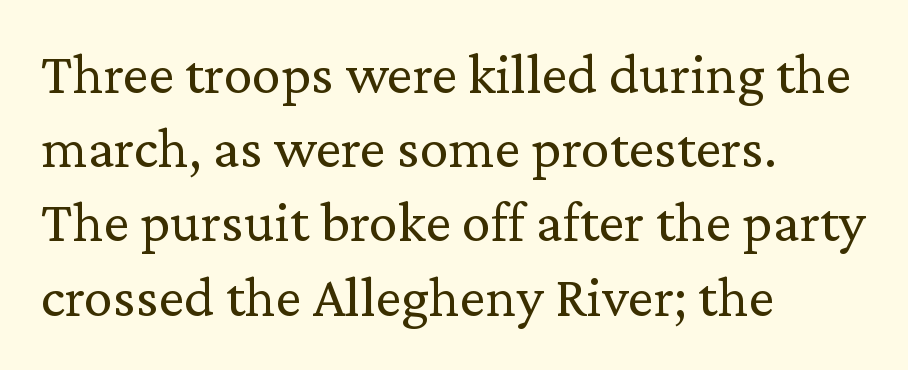
The image shows 58 px regular-weight serif type, upright; set left-aligned, normal line spacing (1.28x), normal letter spacing, not underlined; low stroke contrast and a medium x-height.
